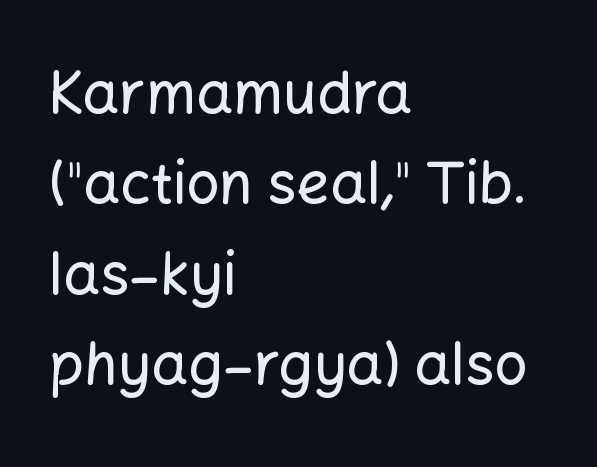
Typographically, this falls in the sans-serif category. If you measured baseline to baseline, you'd find a middling distance. Honestly, there is no underline to notice here at all. No italicization has been applied; the sample stays upright.
